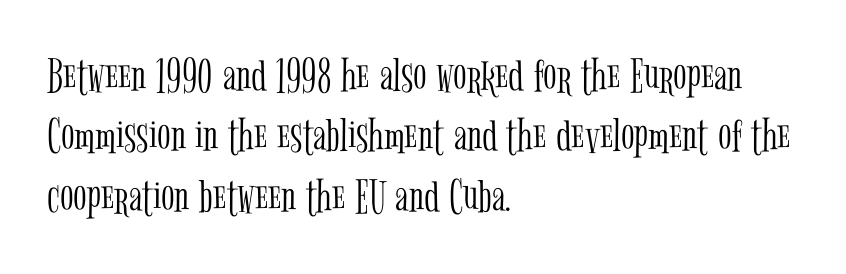
{"serif": "yes", "italic": "no", "bold": "no", "weight": "light", "width": "condensed", "stroke_contrast": "low", "x_height": "medium", "monospaced": "no", "underline": "no", "align": "left", "line_spacing_ratio": 1.21, "letter_spacing": "normal", "letter_spacing_em": 0.0, "glyph_px": 50}
